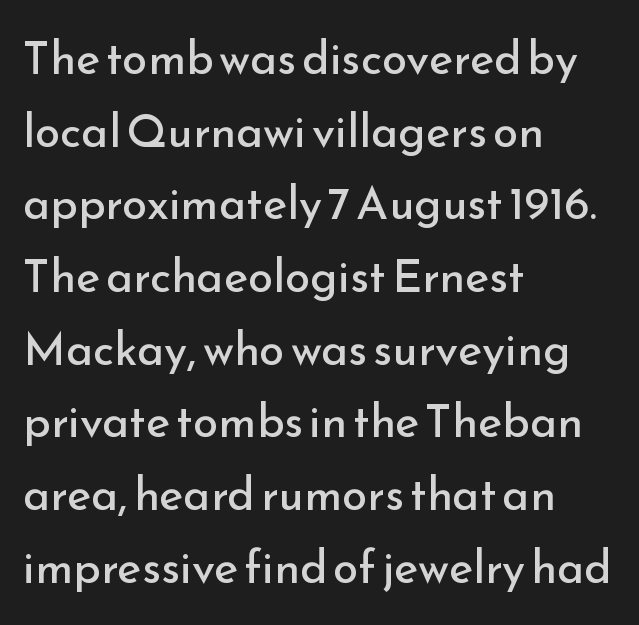
Q: Is the text bold? A: No.
Q: Is the text italic (slanted)? A: No, it is upright.
Q: Is the typeface a serif or a sans-serif typeface? A: Sans-serif.
Q: Is the text underlined? A: No.
Q: How is the paragraph aligned? A: Left-aligned.
Q: Is the spacing between letters normal or unusually wide? A: Normal.
Q: Is the spacing between lines tight, normal or loose? A: Normal.
Q: Width (condensed, normal, or wide)? A: Normal.
Q: Stroke contrast? A: Low.
Q: x-height? A: Small.
Q: Monospaced? A: No.
